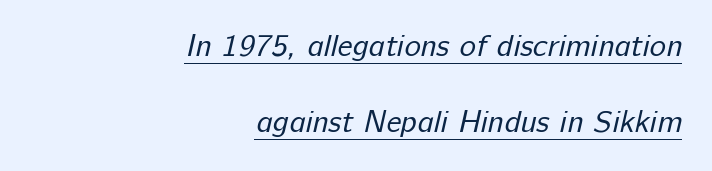
Every row of glyphs terminates at an identical x-position on the right. The font family rendered here belongs to the sans-serif group. The designer dialed line spacing up above the default. Looks like regular typesetting: each glyph gets only the width it needs.
